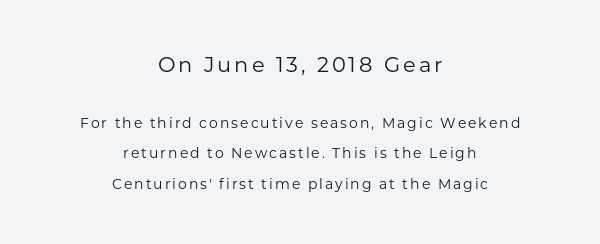
Q: Is the text bold? A: No.
Q: Is the text italic (slanted)? A: No, it is upright.
Q: Is the text underlined? A: No.
Q: How is the paragraph aligned? A: Centered.
Q: Is the spacing between lines tight, normal or loose? A: Loose.
Q: Which block of text is set in a larger size, the first (top) or the second (bottom)? A: The first (top) one.
